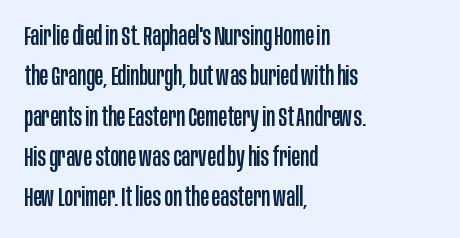
{"italic": "no", "underline": "no", "align": "left", "line_spacing": "normal", "line_spacing_ratio": 1.55, "letter_spacing": "normal", "letter_spacing_em": 0.0, "glyph_px": 26}
